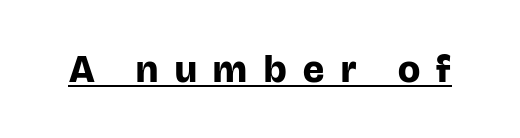
The image shows 39 px bold sans-serif type, upright; set unusually wide letter spacing (+0.43 em), underlined; low stroke contrast and a large x-height.
